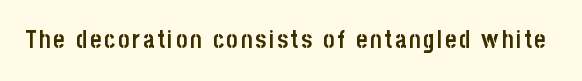
{"italic": "no", "bold": "yes", "underline": "no", "glyph_px": 24}
